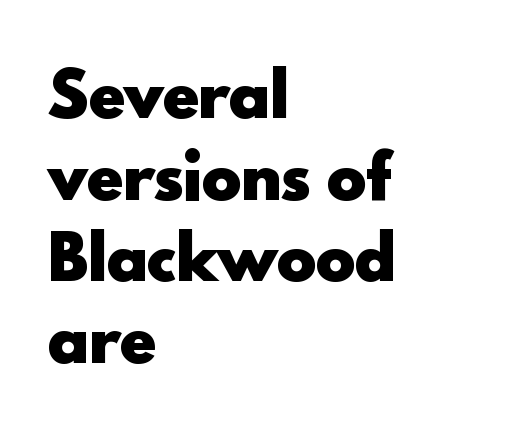
{"serif": "no", "italic": "no", "bold": "yes", "weight": "heavy", "width": "normal", "x_height": "small", "monospaced": "no", "underline": "no", "align": "left", "line_spacing": "normal", "line_spacing_ratio": 1.36, "letter_spacing": "normal", "letter_spacing_em": 0.0, "glyph_px": 60}
